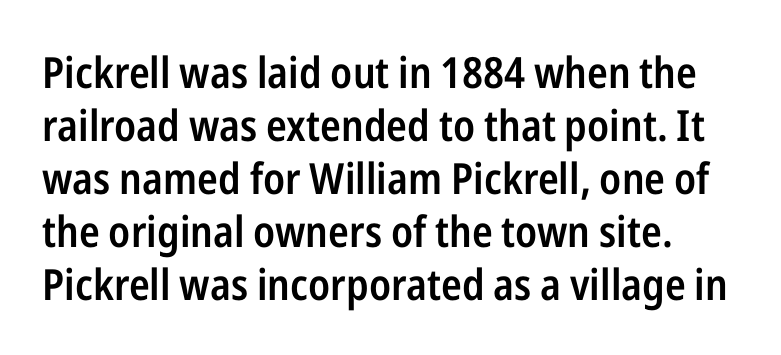
The image shows 43 px semibold, condensed sans-serif type, upright; set line spacing 1.23x, normal letter spacing, not underlined; low stroke contrast and a medium x-height.
